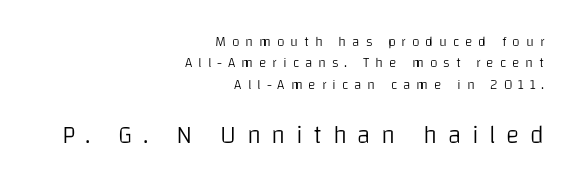
Q: Is the text bold? A: No.
Q: Is the text italic (slanted)? A: No, it is upright.
Q: Is the text underlined? A: No.
Q: How is the paragraph aligned? A: Right-aligned.
Q: Is the spacing between letters normal or unusually wide? A: Unusually wide.
Q: Is the spacing between lines tight, normal or loose? A: Normal.
Q: Which block of text is set in a larger size, the first (top) or the second (bottom)? A: The second (bottom) one.
